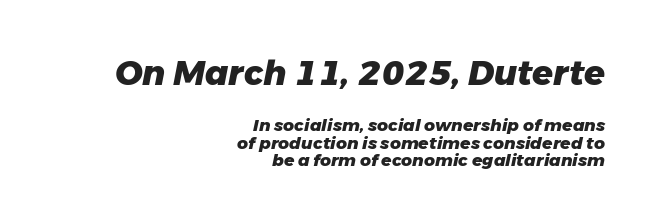
Q: Is the text bold? A: Yes.
Q: Is the text italic (slanted)? A: Yes, it leans right by about 11 degrees.
Q: Is the text underlined? A: No.
Q: How is the paragraph aligned? A: Right-aligned.
Q: Is the spacing between letters normal or unusually wide? A: Normal.
Q: Is the spacing between lines tight, normal or loose? A: Tight.
Q: Which block of text is set in a larger size, the first (top) or the second (bottom)? A: The first (top) one.
Q: Width (condensed, normal, or wide)? A: Normal.
Q: Stroke contrast? A: Low.
Q: x-height? A: Medium.
Q: Monospaced? A: No.
